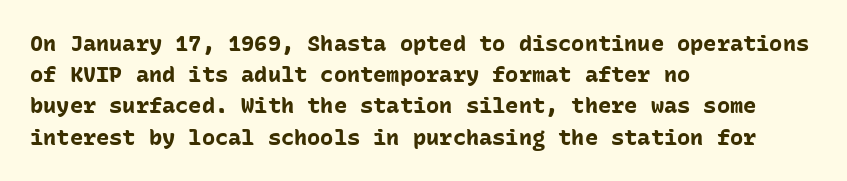
In CSS terms this would be text-align: left. Baseline-to-baseline distance is the conventional proportion of letter height. Notice how the stems are strictly vertical — no italics here. The space beneath each line is pristine and unruled. Spacing between characters is what you'd get straight out of the box. The passage shown is emphatically bold.
